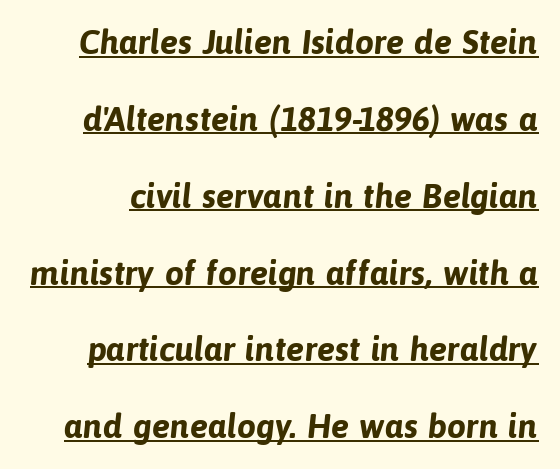
{"serif": "no", "bold": "yes", "weight": "bold", "width": "normal", "stroke_contrast": "low", "x_height": "medium", "monospaced": "no", "underline": "yes", "line_spacing": "loose", "line_spacing_ratio": 2.26, "letter_spacing": "normal", "letter_spacing_em": 0.0, "glyph_px": 34}
